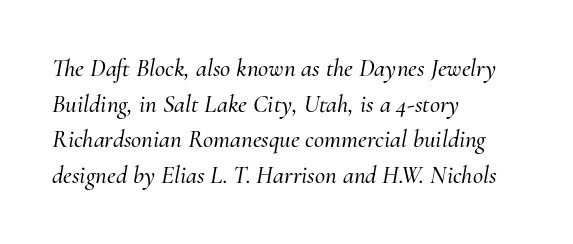
{"italic": "yes", "lean": "right", "slant_degrees": 10, "underline": "no", "align": "left", "line_spacing": "normal", "line_spacing_ratio": 1.43, "letter_spacing": "normal", "letter_spacing_em": 0.0, "glyph_px": 25}
